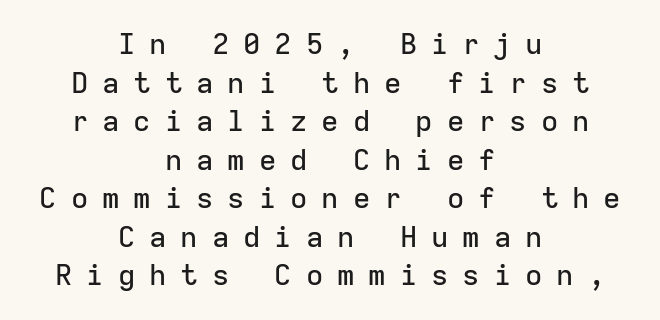
{"serif": "no", "italic": "no", "width": "normal", "stroke_contrast": "low", "x_height": "medium", "monospaced": "yes", "underline": "no", "align": "center", "line_spacing": "normal", "line_spacing_ratio": 1.33, "letter_spacing": "wide", "letter_spacing_em": 0.48, "glyph_px": 29}
